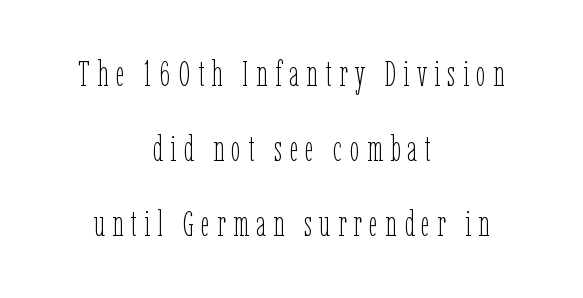
This is the regular roman posture of the typeface. The passage shown is not bold in any degree. This sample uses expanded letter spacing, leaving extra air between glyphs. Alignment: centered. Clear beneath every line of the passage. Each new line begins a long way beneath the previous one.
